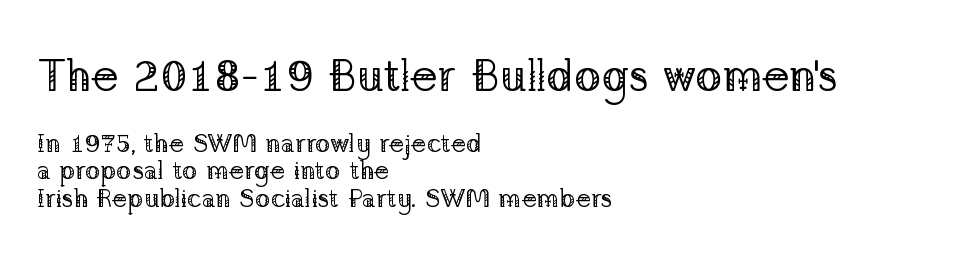
A typesetter would call this zero additional tracking. This is serif lettering, the kind often seen in printed books. Closely set lines give the paragraph a compact silhouette. Note the varied advance widths — an 'i' is clearly narrower than an 'm'. A bare baseline throughout the passage.
